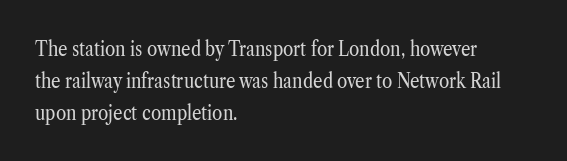
{"italic": "no", "bold": "no", "underline": "no", "align": "left", "line_spacing": "normal", "line_spacing_ratio": 1.52, "letter_spacing": "normal", "letter_spacing_em": 0.0, "glyph_px": 21}
